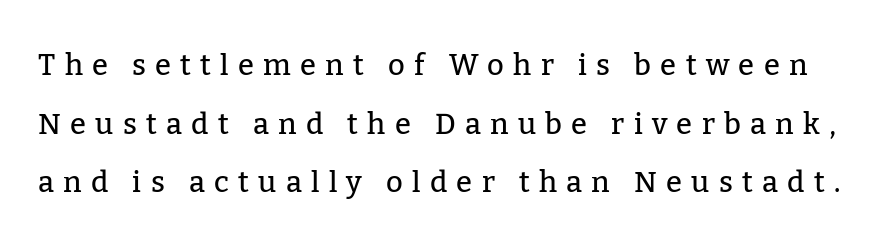
{"serif": "yes", "italic": "no", "width": "normal", "stroke_contrast": "low", "x_height": "medium", "monospaced": "no", "underline": "no", "line_spacing": "loose", "line_spacing_ratio": 2.02, "letter_spacing": "wide", "letter_spacing_em": 0.32, "glyph_px": 29}
